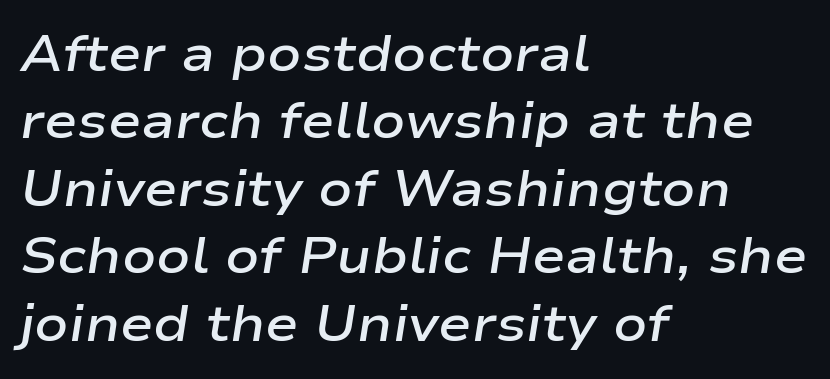
{"italic": "yes", "lean": "right", "slant_degrees": 9, "bold": "semi", "weight": "semibold", "width": "wide", "stroke_contrast": "low", "x_height": "medium", "monospaced": "no", "underline": "no", "align": "left", "line_spacing": "normal", "line_spacing_ratio": 1.35, "letter_spacing": "normal", "letter_spacing_em": 0.0, "glyph_px": 50}
